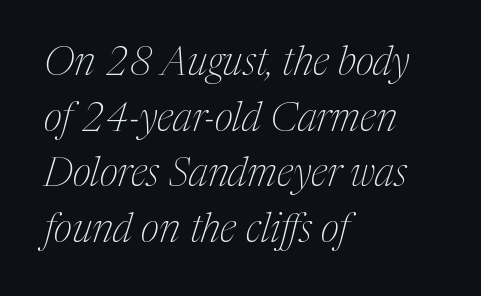
Horizontal alignment here is leftward, the default for most running prose. Summary of weight: not heavy and not bold. The passage shown is typed in a proportional face where columns would drift. Designer's note — italics engaged.
